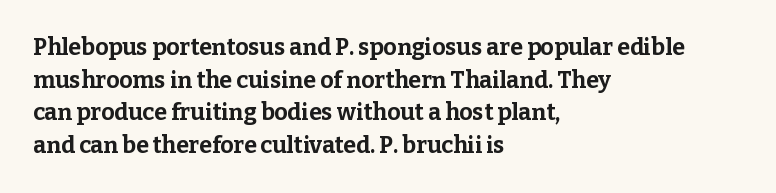
Q: Is the text bold? A: Yes.
Q: Is the text italic (slanted)? A: No, it is upright.
Q: Is the text underlined? A: No.
Q: How is the paragraph aligned? A: Left-aligned.
Q: Is the spacing between letters normal or unusually wide? A: Normal.
Q: Is the spacing between lines tight, normal or loose? A: Normal.
